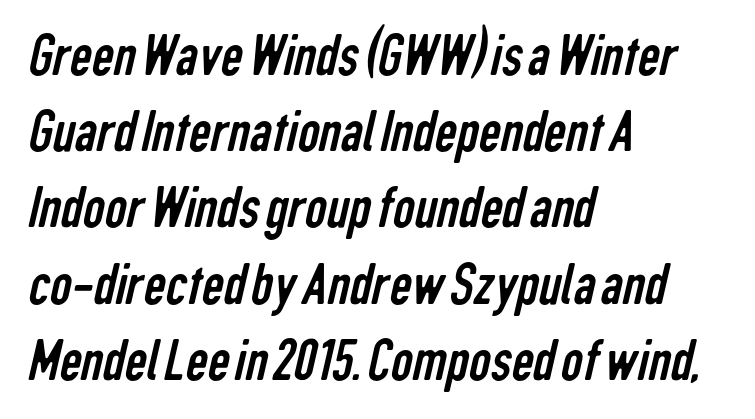
Q: Is the text bold? A: No.
Q: Is the typeface a serif or a sans-serif typeface? A: Sans-serif.
Q: Is the text underlined? A: No.
Q: How is the paragraph aligned? A: Left-aligned.
Q: Is the spacing between letters normal or unusually wide? A: Normal.
Q: Is the spacing between lines tight, normal or loose? A: Normal.
Q: Width (condensed, normal, or wide)? A: Condensed.
Q: Stroke contrast? A: Low.
Q: x-height? A: Medium.
Q: Monospaced? A: No.
